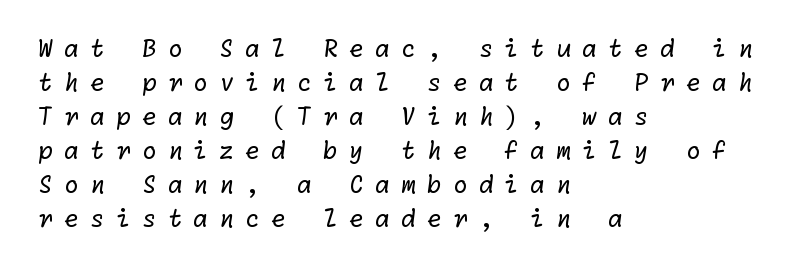
{"bold": "no", "underline": "no", "align": "left", "line_spacing": "normal", "line_spacing_ratio": 1.42, "letter_spacing": "wide", "letter_spacing_em": 0.46, "glyph_px": 24}
